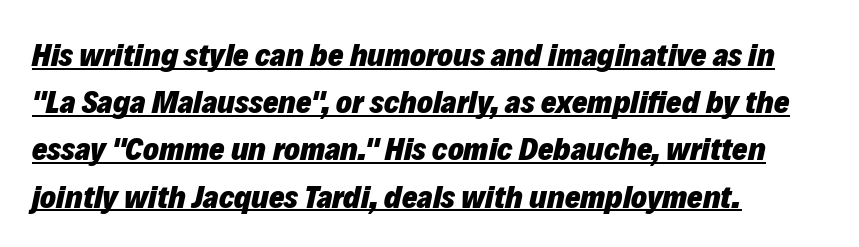
{"italic": "yes", "lean": "right", "slant_degrees": 12, "bold": "yes", "weight": "heavy", "width": "normal", "stroke_contrast": "low", "x_height": "medium", "monospaced": "no", "underline": "yes", "align": "left", "line_spacing": "normal", "line_spacing_ratio": 1.43, "letter_spacing": "normal", "letter_spacing_em": 0.0, "glyph_px": 33}
